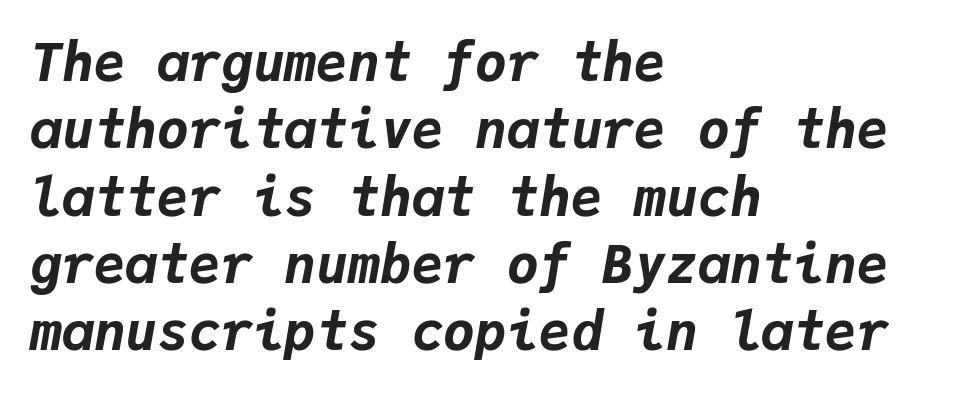
{"italic": "yes", "lean": "right", "slant_degrees": 9, "bold": "yes", "weight": "bold", "width": "normal", "stroke_contrast": "low", "x_height": "medium", "monospaced": "yes", "underline": "no", "align": "left", "line_spacing": "normal", "line_spacing_ratio": 1.27, "letter_spacing": "normal", "letter_spacing_em": 0.0, "glyph_px": 53}
